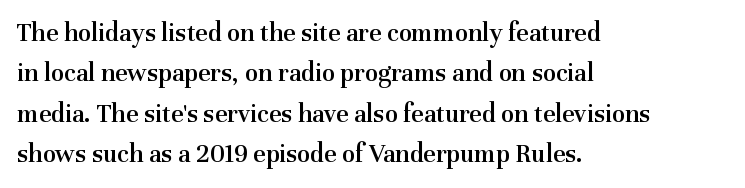
{"italic": "no", "bold": "semi", "underline": "no", "align": "left", "line_spacing": "normal", "line_spacing_ratio": 1.5, "letter_spacing": "normal", "letter_spacing_em": 0.0, "glyph_px": 27}
